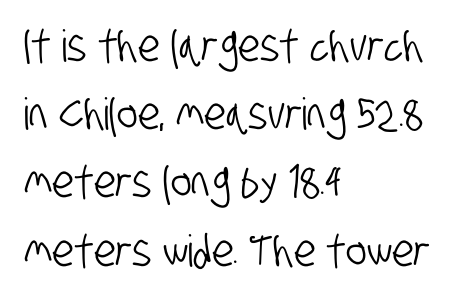
Q: Is the typeface a serif or a sans-serif typeface? A: Sans-serif.
Q: Is the text underlined? A: No.
Q: How is the paragraph aligned? A: Left-aligned.
Q: Is the spacing between letters normal or unusually wide? A: Normal.
Q: Is the spacing between lines tight, normal or loose? A: Normal.
Q: Width (condensed, normal, or wide)? A: Condensed.
Q: Stroke contrast? A: Low.
Q: x-height? A: Large.
Q: Monospaced? A: No.
